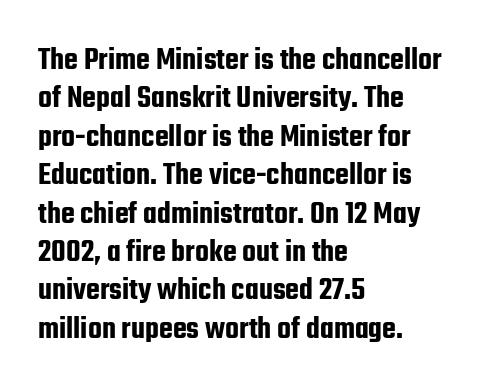
If you drew a line through each stem, it would be perfectly vertical. Characters follow at the spacing the type designer built in. A typesetter would label this face a sans. Decoration check: the copy has no underline. Is this a fixed-width face? No — the glyphs have proportional, varying widths.
